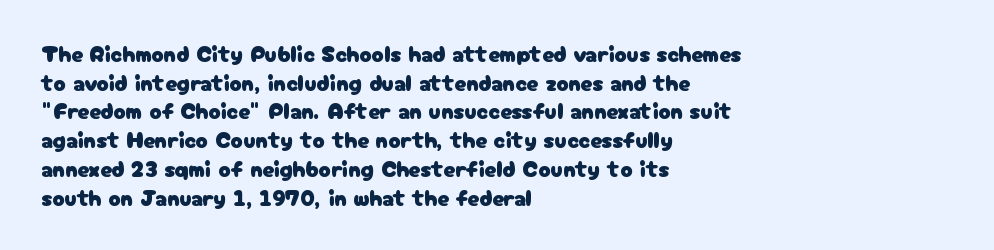
Quick note: not italic, upright. The letters sit at their default tracking, neither squeezed nor spread. The space between consecutive lines is moderate. This sample is left-justified, so line endings fall wherever the words run out. The string is rendered with underlining switched off.
